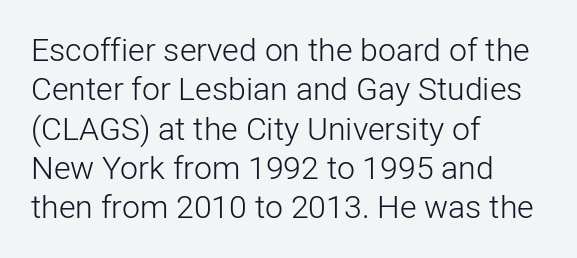
This is sans-serif lettering, the kind often seen on screens and signage. A typesetter would call this proportional, since set widths differ per character. If you drew a ruler down the left edge, every line would touch it. Unmarked baselines from the first word to the last.
